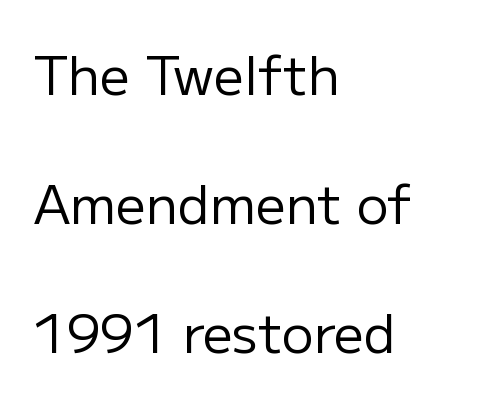
{"serif": "no", "italic": "no", "bold": "no", "weight": "regular", "width": "normal", "stroke_contrast": "low", "x_height": "medium", "monospaced": "no", "underline": "no", "align": "left", "line_spacing": "loose", "line_spacing_ratio": 2.43, "letter_spacing": "normal", "letter_spacing_em": 0.0, "glyph_px": 53}
